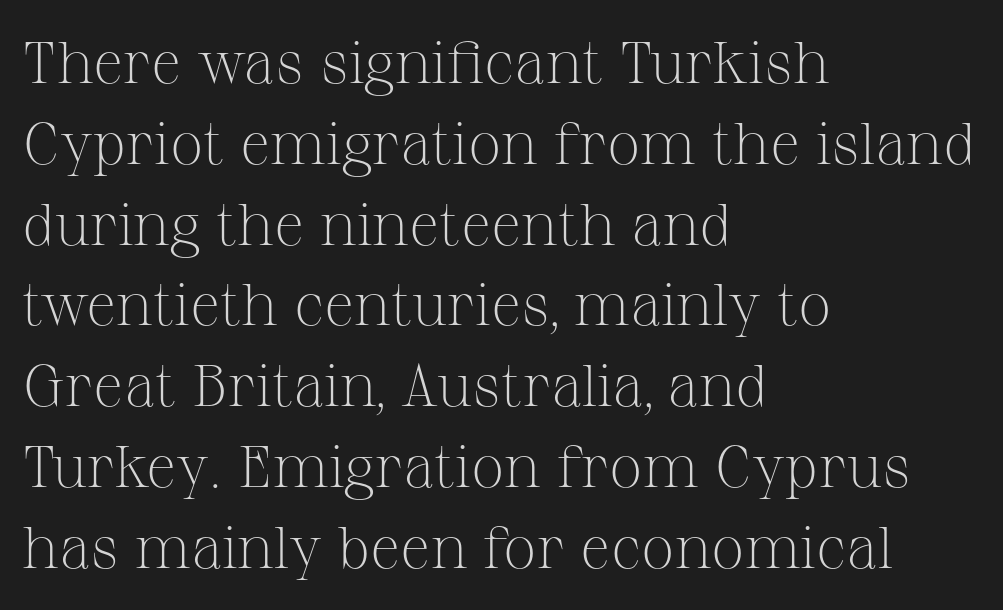
{"serif": "yes", "italic": "no", "bold": "no", "weight": "light", "width": "normal", "stroke_contrast": "medium", "x_height": "medium", "monospaced": "no", "underline": "no", "align": "left", "line_spacing": "normal", "line_spacing_ratio": 1.37, "letter_spacing": "normal", "letter_spacing_em": 0.0, "glyph_px": 59}
